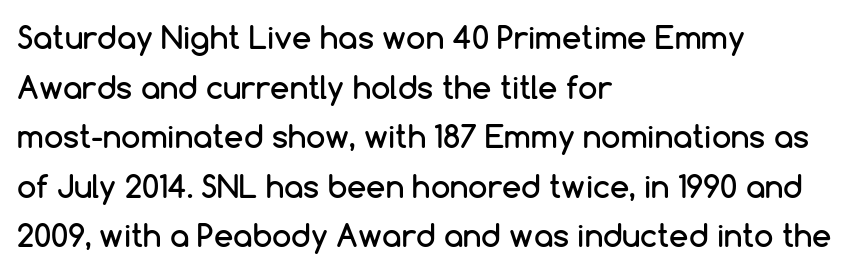
{"serif": "no", "italic": "no", "width": "normal", "stroke_contrast": "low", "x_height": "medium", "monospaced": "no", "underline": "no", "align": "left", "line_spacing": "normal", "line_spacing_ratio": 1.6, "letter_spacing": "normal", "letter_spacing_em": 0.0, "glyph_px": 31}
